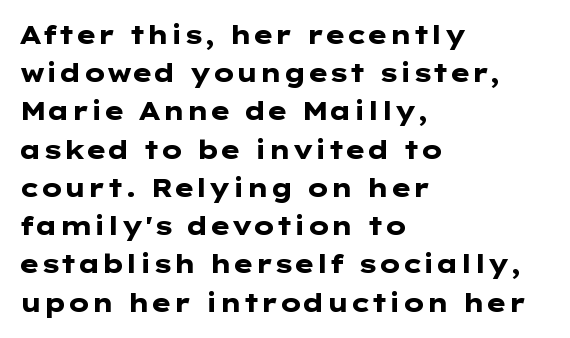
The image shows 25 px bold type, upright; set left-aligned, normal line spacing (1.53x), normal letter spacing, not underlined.
